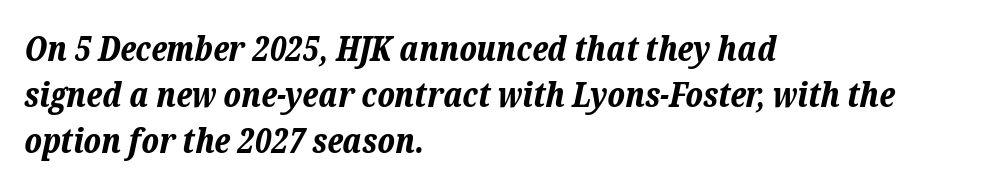
{"italic": "yes", "lean": "right", "slant_degrees": 12, "bold": "yes", "weight": "bold", "width": "normal", "stroke_contrast": "low", "x_height": "medium", "monospaced": "no", "underline": "no", "align": "left", "line_spacing": "normal", "line_spacing_ratio": 1.35, "letter_spacing": "normal", "letter_spacing_em": 0.0, "glyph_px": 34}
